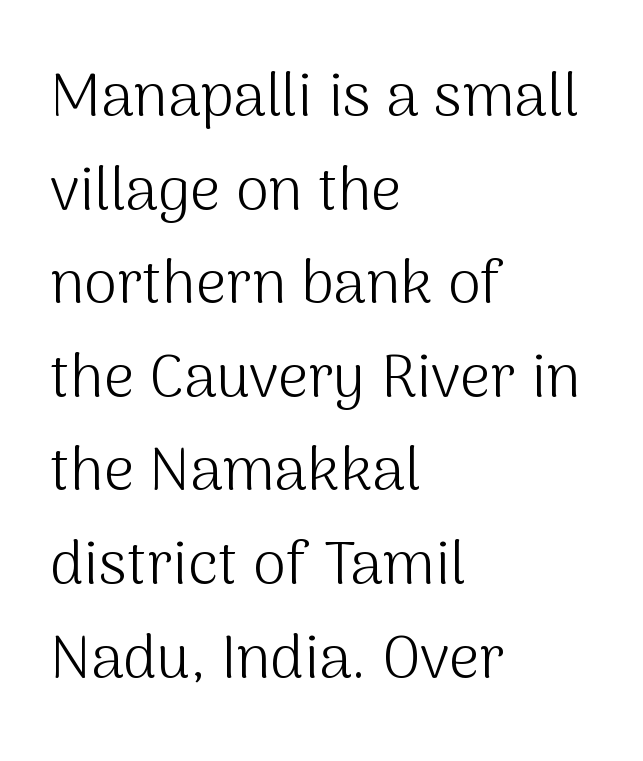
The image shows 60 px light sans-serif type, upright; set left-aligned, normal line spacing (1.56x), normal letter spacing, not underlined; medium stroke contrast and a medium x-height.
